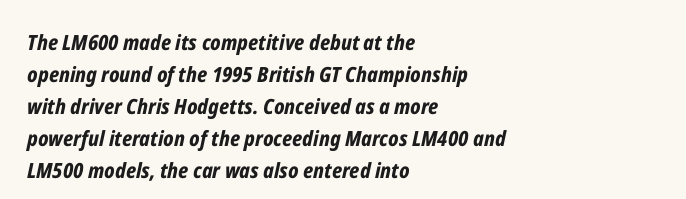
Q: Is the text bold? A: Yes.
Q: Is the text italic (slanted)? A: Yes, it leans right by about 12 degrees.
Q: Is the text underlined? A: No.
Q: How is the paragraph aligned? A: Left-aligned.
Q: Is the spacing between letters normal or unusually wide? A: Normal.
Q: Is the spacing between lines tight, normal or loose? A: Normal.
